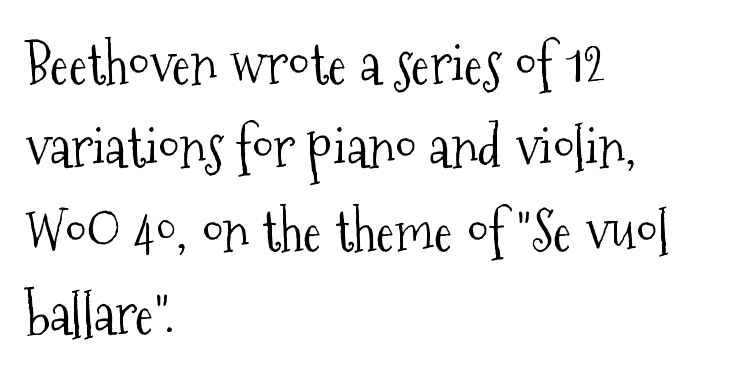
The passage shown is typed in a proportional face where columns would drift. Is the type heavy? It reads as light-to-regular instead. Underlining? Definitely not there. The passage shown is typeset with a serif family. Compared with a centered layout, this one pins lines to the left instead.
